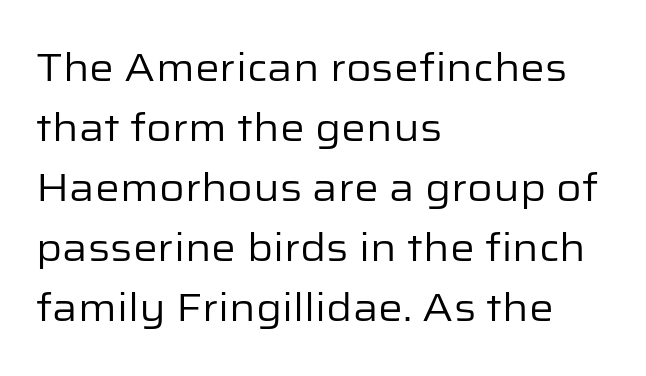
Compared with a typical body face, this is equally light or lighter still. Bare-footed words on every line. Note the varied advance widths — an 'i' is clearly narrower than an 'm'. In terms of leading, this rendering sits right in the middle.
